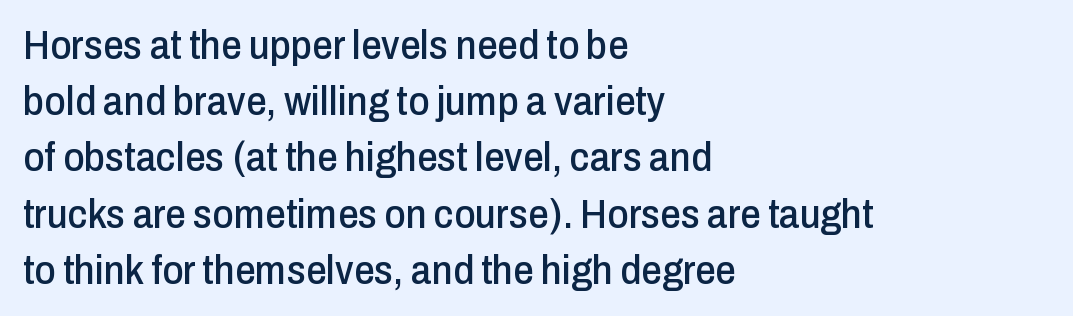
{"serif": "no", "italic": "no", "width": "condensed", "stroke_contrast": "low", "x_height": "medium", "monospaced": "no", "underline": "no", "align": "left", "line_spacing": "normal", "line_spacing_ratio": 1.37, "letter_spacing": "normal", "letter_spacing_em": 0.0, "glyph_px": 41}
